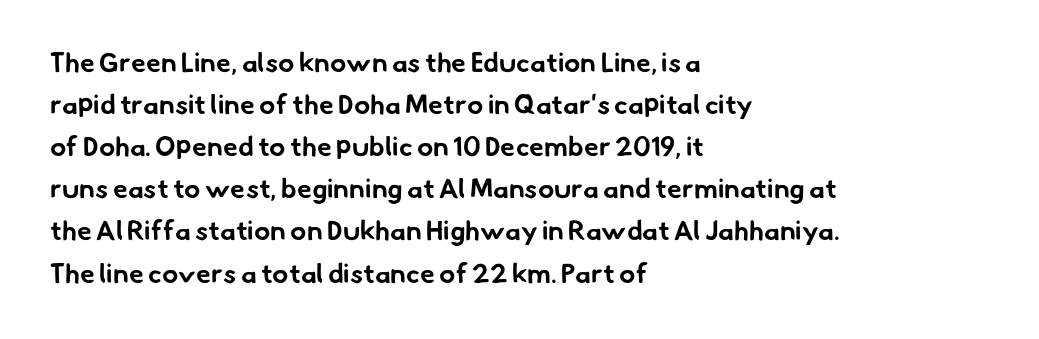
The image shows 27 px bold type; set left-aligned, normal line spacing (1.56x), normal letter spacing, not underlined.
